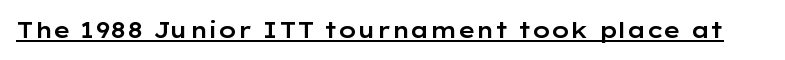
Compared with typical body copy, the letter spacing here is the same. Honestly, the underline is the first thing you notice here. No italicization has been applied; the sample stays upright.
